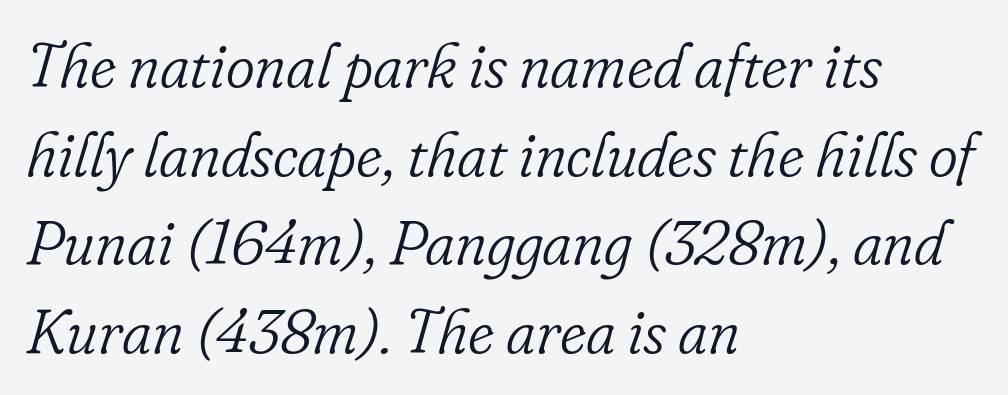
{"serif": "yes", "italic": "yes", "lean": "right", "slant_degrees": 16, "bold": "no", "weight": "light", "width": "normal", "stroke_contrast": "low", "x_height": "small", "monospaced": "no", "underline": "no", "align": "left", "line_spacing": "normal", "line_spacing_ratio": 1.43, "letter_spacing": "normal", "letter_spacing_em": 0.0, "glyph_px": 62}
